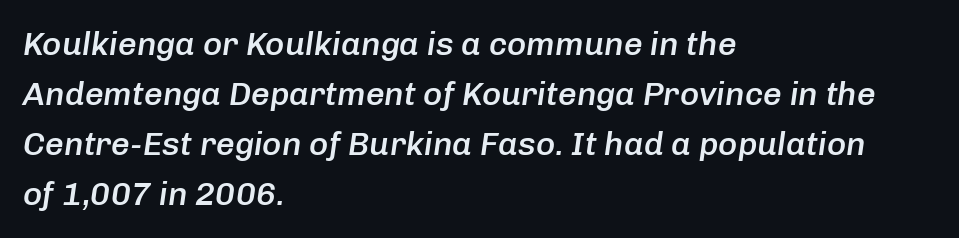
The image shows 33 px semibold type, italic (leaning right); set left-aligned, normal line spacing (1.52x), normal letter spacing, not underlined; low stroke contrast and a medium x-height.
